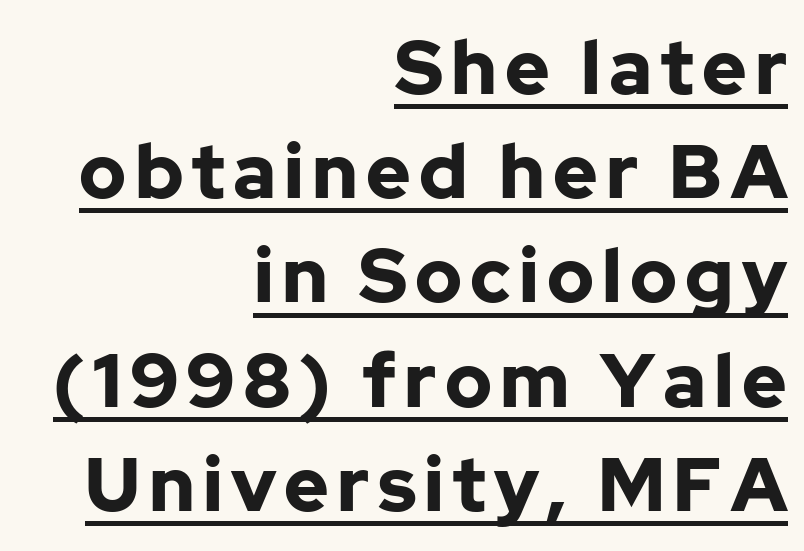
Q: Is the text bold? A: Yes.
Q: Is the text italic (slanted)? A: No, it is upright.
Q: Is the typeface a serif or a sans-serif typeface? A: Sans-serif.
Q: Is the text underlined? A: Yes.
Q: How is the paragraph aligned? A: Right-aligned.
Q: Is the spacing between lines tight, normal or loose? A: Normal.
Q: Width (condensed, normal, or wide)? A: Normal.
Q: Stroke contrast? A: Low.
Q: x-height? A: Medium.
Q: Monospaced? A: No.
